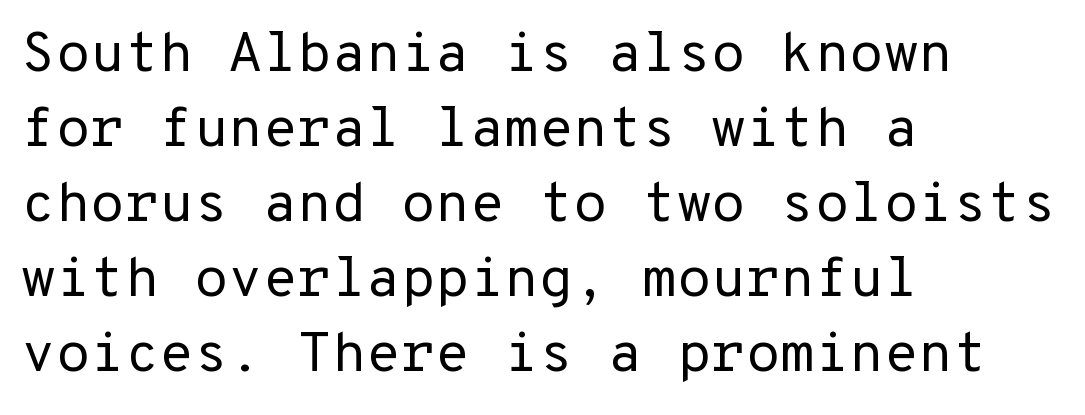
The image shows 56 px regular-weight sans-serif type, upright; set left-aligned, normal line spacing (1.34x), normal letter spacing, not underlined; low stroke contrast and a medium x-height.
